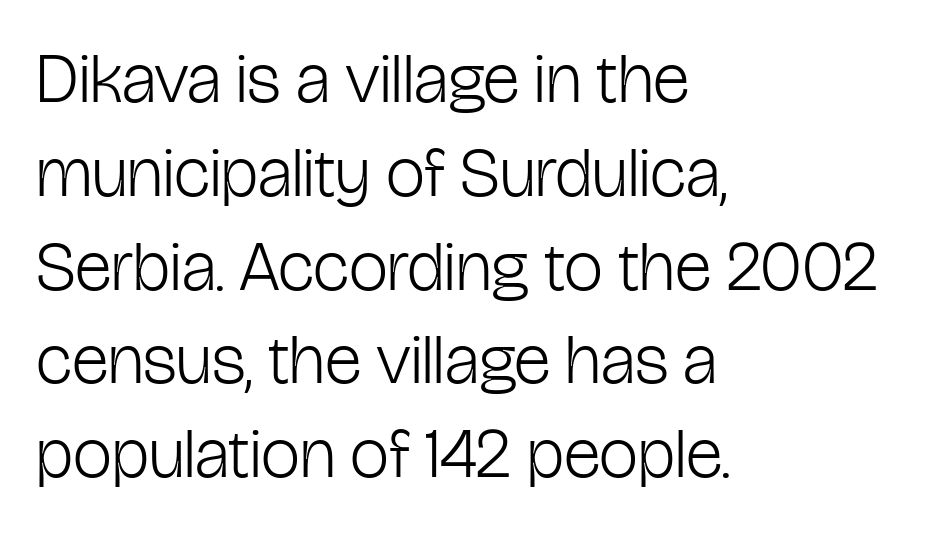
{"serif": "no", "italic": "no", "bold": "no", "weight": "light", "width": "condensed", "stroke_contrast": "low", "x_height": "medium", "monospaced": "no", "underline": "no", "align": "left", "line_spacing": "normal", "line_spacing_ratio": 1.34, "letter_spacing": "normal", "letter_spacing_em": 0.0, "glyph_px": 70}
